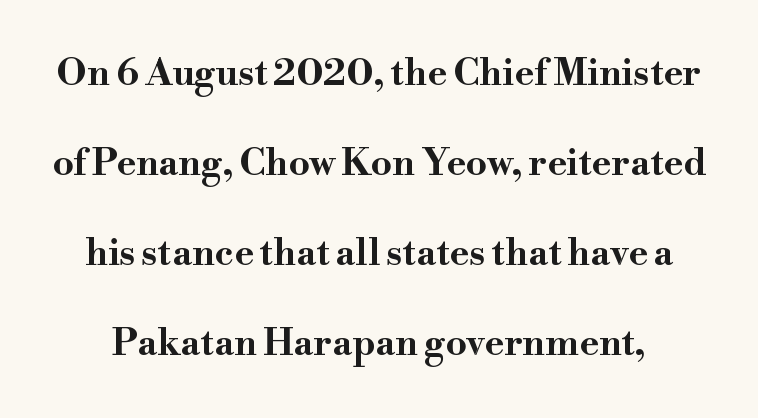
Q: Is the text bold? A: Yes.
Q: Is the text italic (slanted)? A: No, it is upright.
Q: Is the typeface a serif or a sans-serif typeface? A: Serif.
Q: Is the text underlined? A: No.
Q: Is the spacing between letters normal or unusually wide? A: Normal.
Q: Is the spacing between lines tight, normal or loose? A: Loose.
Q: Width (condensed, normal, or wide)? A: Wide.
Q: Stroke contrast? A: High.
Q: x-height? A: Small.
Q: Monospaced? A: No.
